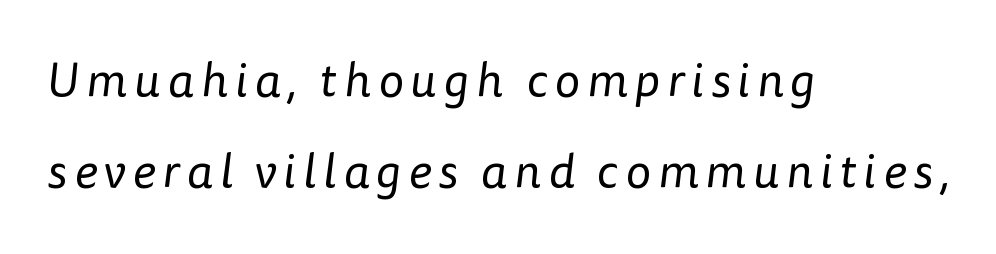
Unbolded letterforms with no extra heft. The passage is arranged the way most books set body copy — flush left. The passage shown is typed in a proportional face where columns would drift. Has an underline been added? It has not. What's the leading like? Stretched, with rows far apart. This rendering employs a face without finishing strokes, i.e., a sans-serif.
